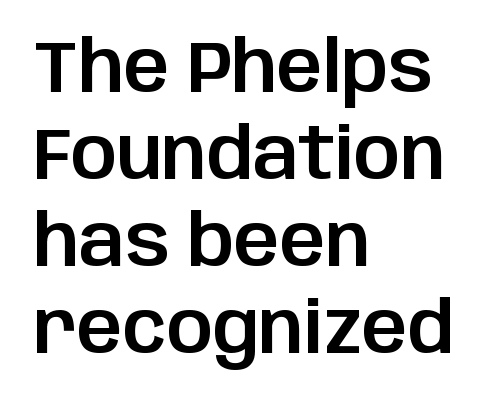
You can tell it's not italic because the verticals are truly vertical. This rendering leaves character spacing at its baseline value. The text was rendered using a sans face with plain stroke endings. The ragged edge is on the right, which tells us the setting is flush left. The baseline area is clear.
